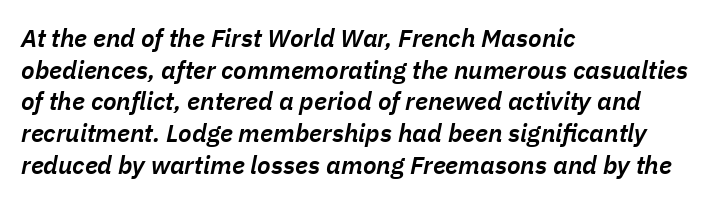
Compared with an ordinary text face, these strokes are moderately heavier — a semibold. The letterforms sit shoulder to shoulder at normal distance. The block of text has a typical density, with ordinary space between rows. Rule under the text: the space is simply empty. A student would call this left alignment; a typographer would say flush left, rag right. These lines were composed using italics.
